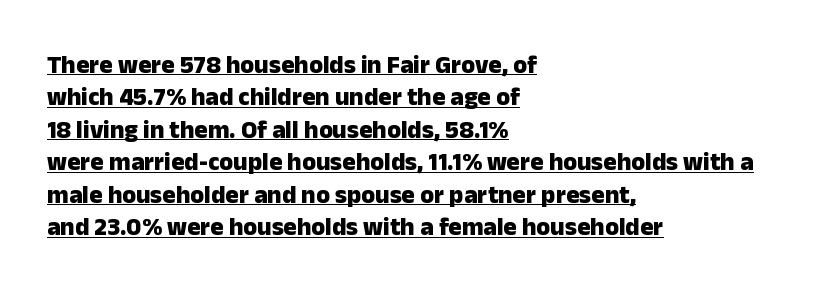
The image shows 25 px bold type, upright; set left-aligned, normal line spacing (1.3x), normal letter spacing, underlined.
